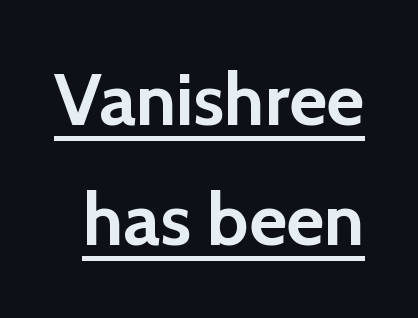
{"serif": "no", "italic": "no", "bold": "yes", "weight": "semibold", "width": "normal", "x_height": "medium", "monospaced": "no", "underline": "yes", "line_spacing": "normal", "line_spacing_ratio": 1.64, "letter_spacing": "normal", "letter_spacing_em": 0.0, "glyph_px": 73}
